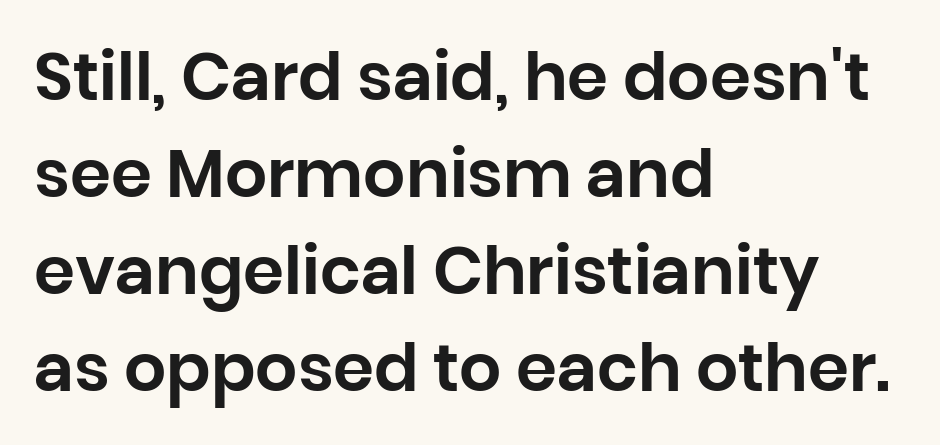
Q: Is the text italic (slanted)? A: No, it is upright.
Q: Is the typeface a serif or a sans-serif typeface? A: Sans-serif.
Q: Is the text underlined? A: No.
Q: How is the paragraph aligned? A: Left-aligned.
Q: Is the spacing between letters normal or unusually wide? A: Normal.
Q: Is the spacing between lines tight, normal or loose? A: Normal.
Q: Width (condensed, normal, or wide)? A: Normal.
Q: Stroke contrast? A: Low.
Q: x-height? A: Large.
Q: Monospaced? A: No.
